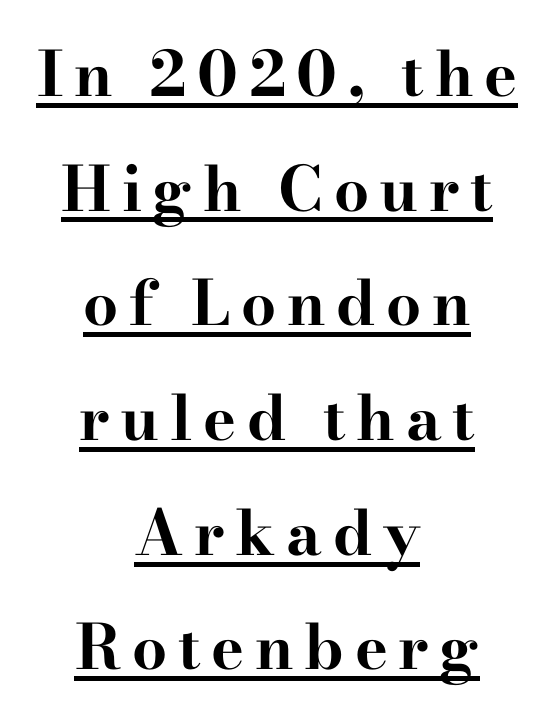
Notice how a bar underscores the lettering throughout. The strokes are fattened all the way to bold. The axis of the letterforms is exactly vertical. Is the block centered? Yes — each line is placed symmetrically about the middle. Do the characters align in a grid? No, the font is proportional.
